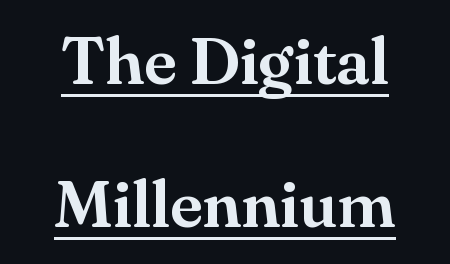
The image shows 66 px serif type, upright; set centered, loose line spacing (2.17x), normal letter spacing, underlined; medium stroke contrast and a small x-height.
